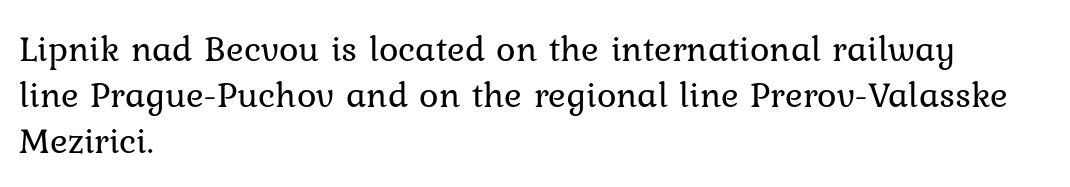
{"italic": "no", "bold": "no", "weight": "regular", "width": "normal", "stroke_contrast": "low", "x_height": "medium", "monospaced": "no", "underline": "no", "align": "left", "line_spacing_ratio": 1.24, "letter_spacing": "normal", "letter_spacing_em": 0.0, "glyph_px": 37}
